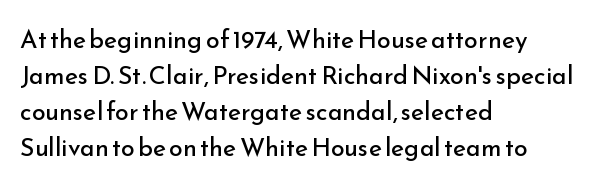
{"italic": "no", "bold": "no", "underline": "no", "align": "left", "line_spacing": "normal", "line_spacing_ratio": 1.44, "letter_spacing": "normal", "letter_spacing_em": 0.0, "glyph_px": 25}
